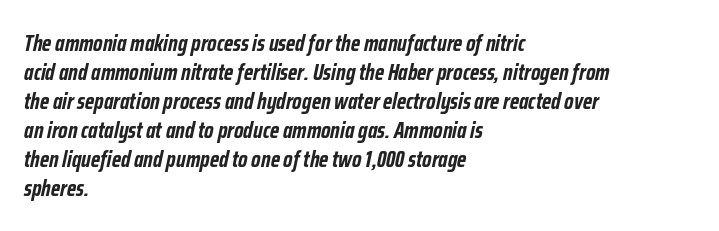
Q: Is the text bold? A: Yes.
Q: Is the text italic (slanted)? A: Yes, it leans right by about 12 degrees.
Q: Is the text underlined? A: No.
Q: How is the paragraph aligned? A: Left-aligned.
Q: Is the spacing between letters normal or unusually wide? A: Normal.
Q: Is the spacing between lines tight, normal or loose? A: Normal.
